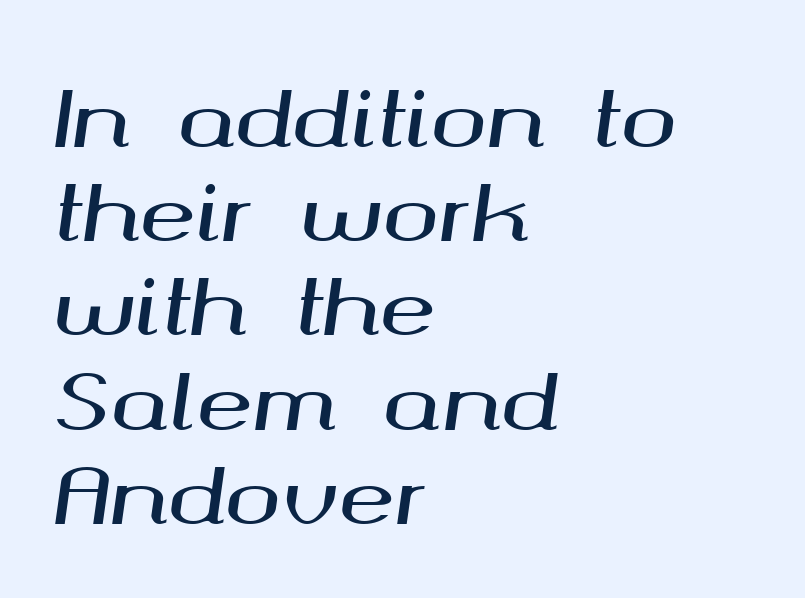
Q: Is the text italic (slanted)? A: Yes, it leans right by about 8 degrees.
Q: Is the text underlined? A: No.
Q: How is the paragraph aligned? A: Left-aligned.
Q: Is the spacing between letters normal or unusually wide? A: Normal.
Q: Width (condensed, normal, or wide)? A: Wide.
Q: Stroke contrast? A: Medium.
Q: x-height? A: Medium.
Q: Monospaced? A: No.
